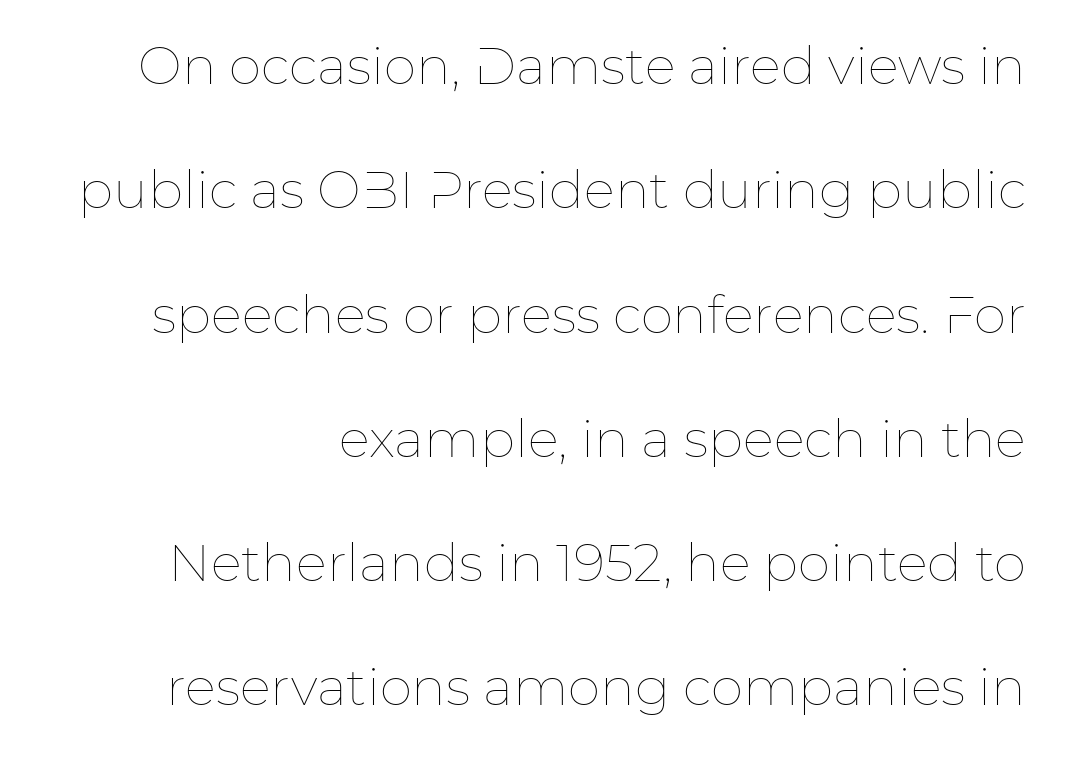
The words here are not underlined. This sample has the flowing, uneven cadence of proportional lettering. Students, note that the glyphs here touch the page at normal intervals. Ascenders rise straight up at ninety degrees. This block would shrink considerably if given ordinary leading; it's expanded now.
